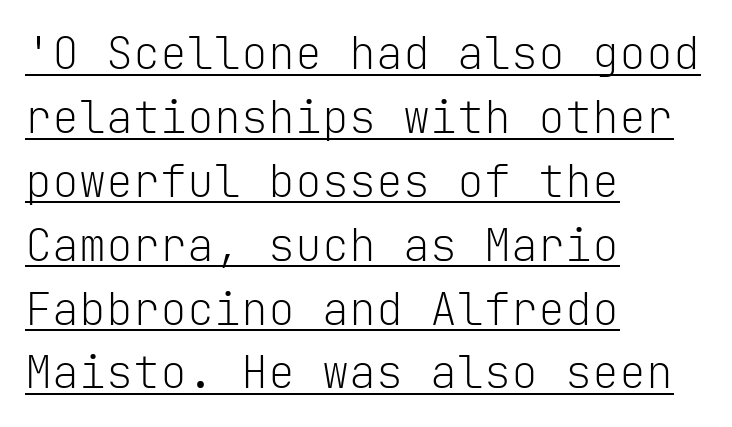
The image shows 45 px light sans-serif type, upright, monospaced; set left-aligned, normal line spacing (1.42x), normal letter spacing, underlined; low stroke contrast and a medium x-height.
